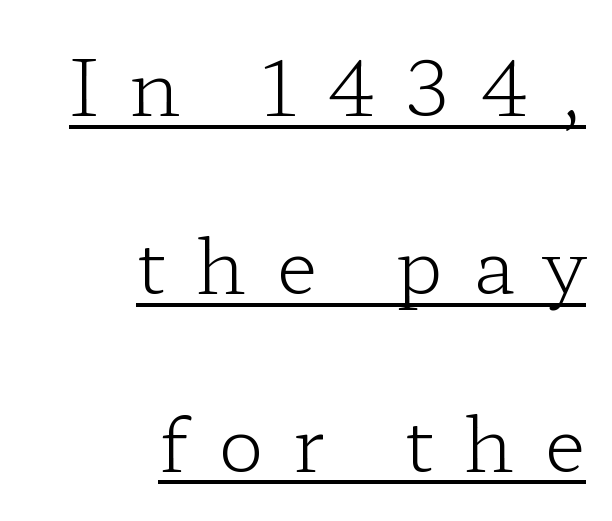
{"serif": "yes", "italic": "no", "bold": "no", "weight": "light", "width": "wide", "stroke_contrast": "low", "x_height": "medium", "monospaced": "no", "underline": "yes", "align": "right", "line_spacing": "loose", "line_spacing_ratio": 2.34, "letter_spacing": "wide", "letter_spacing_em": 0.4, "glyph_px": 76}
